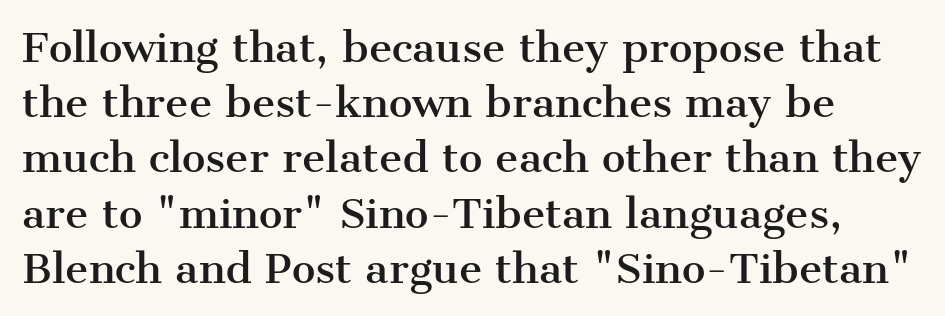
{"serif": "yes", "italic": "no", "width": "normal", "stroke_contrast": "medium", "x_height": "medium", "monospaced": "no", "underline": "no", "line_spacing": "normal", "line_spacing_ratio": 1.38, "letter_spacing": "normal", "letter_spacing_em": 0.0, "glyph_px": 40}
